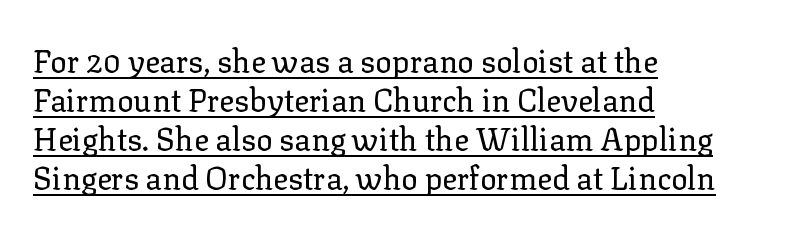
Q: Is the text bold? A: No.
Q: Is the text italic (slanted)? A: No, it is upright.
Q: Is the typeface a serif or a sans-serif typeface? A: Serif.
Q: Is the text underlined? A: Yes.
Q: How is the paragraph aligned? A: Left-aligned.
Q: Is the spacing between letters normal or unusually wide? A: Normal.
Q: Is the spacing between lines tight, normal or loose? A: Normal.
Q: Width (condensed, normal, or wide)? A: Normal.
Q: Stroke contrast? A: Low.
Q: x-height? A: Medium.
Q: Monospaced? A: No.
